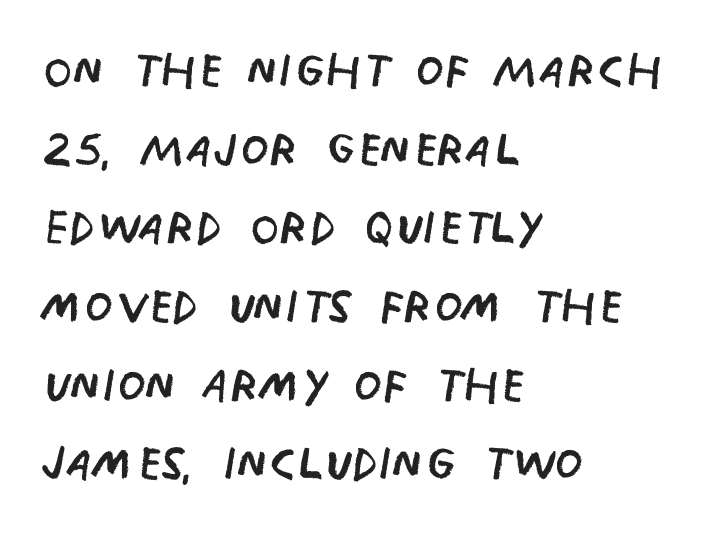
The image shows 65 px regular-weight, condensed sans-serif type; set left-aligned, line spacing 1.21x, normal letter spacing, not underlined; low stroke contrast and a large x-height.
